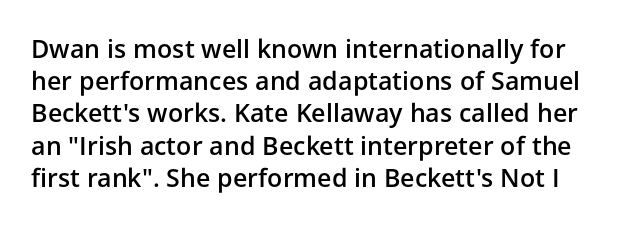
The image shows 25 px text type, upright; set normal line spacing (1.29x), normal letter spacing, not underlined.
